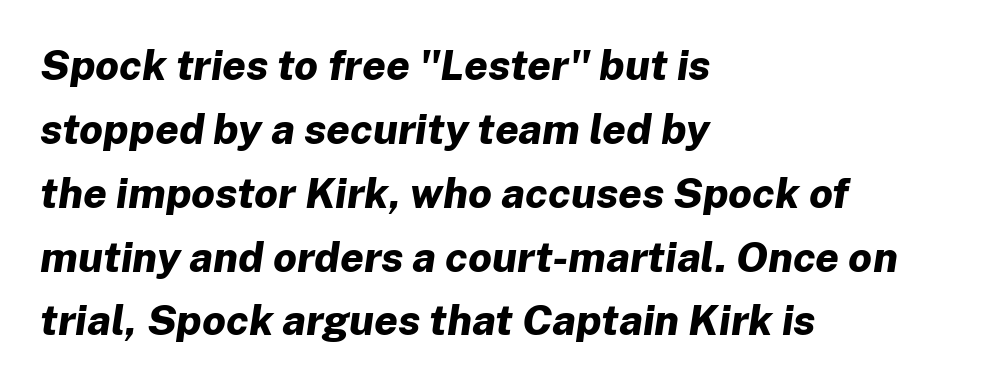
The image shows 42 px bold type, italic (leaning right); set left-aligned, normal line spacing (1.52x), normal letter spacing, not underlined; low stroke contrast and a medium x-height.
